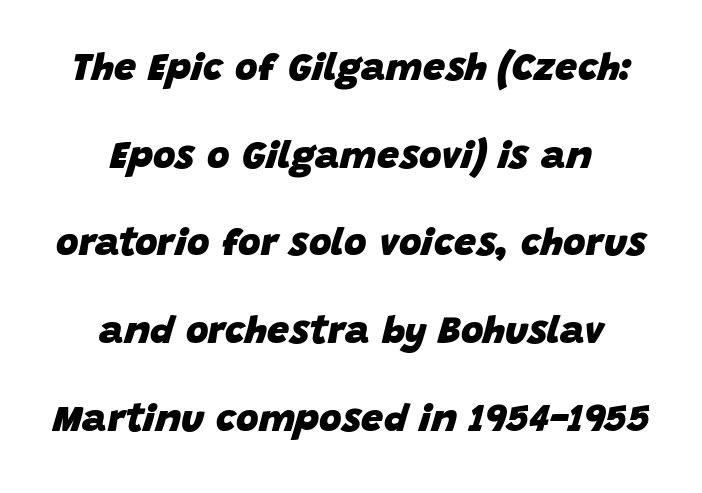
{"italic": "yes", "lean": "right", "slant_degrees": 15, "bold": "yes", "weight": "heavy", "width": "normal", "stroke_contrast": "low", "x_height": "large", "monospaced": "no", "underline": "no", "align": "center", "line_spacing": "loose", "line_spacing_ratio": 2.25, "letter_spacing": "normal", "letter_spacing_em": 0.0, "glyph_px": 39}
